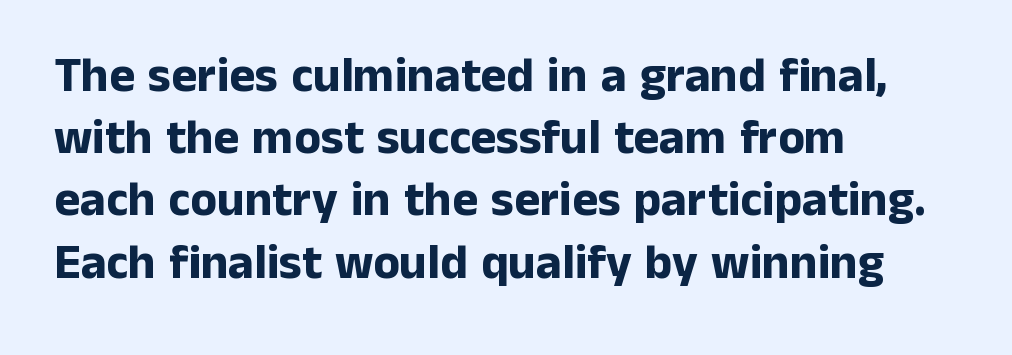
The image shows 49 px bold sans-serif type, upright; set left-aligned, normal line spacing (1.27x), normal letter spacing, not underlined; low stroke contrast and a medium x-height.
